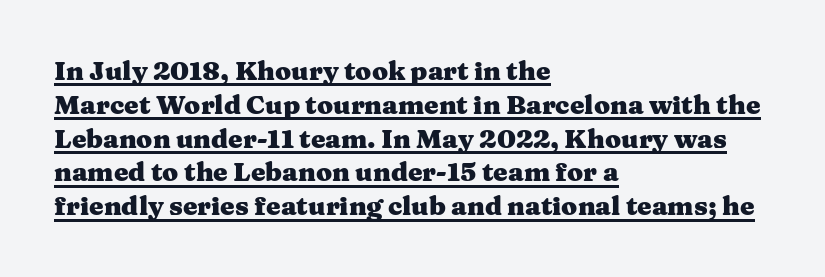
{"italic": "no", "bold": "yes", "underline": "yes", "align": "left", "line_spacing": "normal", "line_spacing_ratio": 1.3, "letter_spacing": "normal", "letter_spacing_em": 0.0, "glyph_px": 26}
